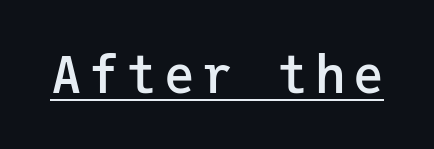
The image shows 51 px semibold sans-serif type, upright, monospaced; set underlined; low stroke contrast and a medium x-height.
